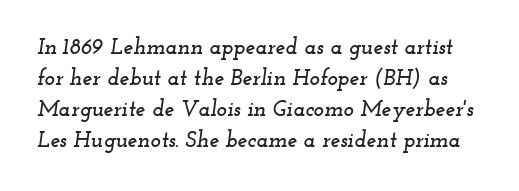
{"italic": "yes", "lean": "right", "slant_degrees": 12, "underline": "no", "line_spacing": "normal", "line_spacing_ratio": 1.41, "letter_spacing": "normal", "letter_spacing_em": 0.0, "glyph_px": 22}
